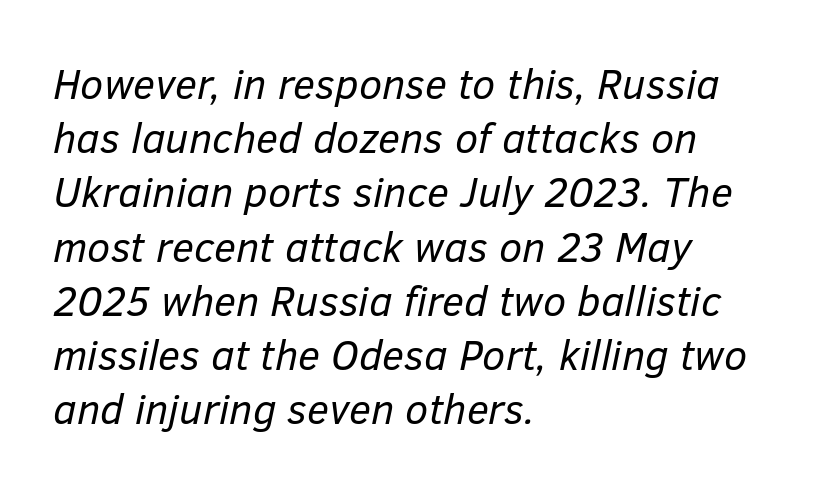
{"italic": "yes", "lean": "right", "slant_degrees": 12, "bold": "no", "weight": "regular", "width": "normal", "stroke_contrast": "low", "x_height": "medium", "monospaced": "no", "underline": "no", "align": "left", "line_spacing": "normal", "line_spacing_ratio": 1.29, "letter_spacing": "normal", "letter_spacing_em": 0.0, "glyph_px": 42}
